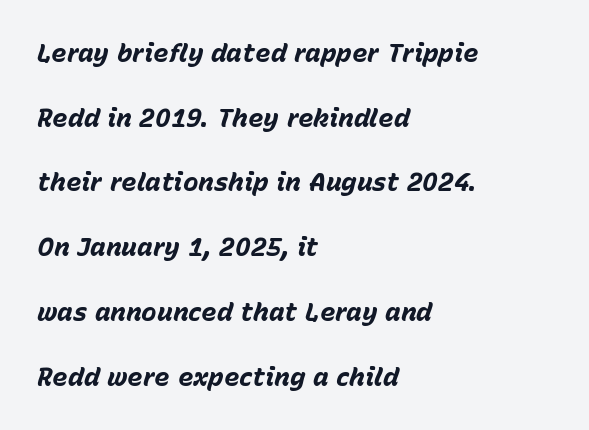
The image shows 26 px bold type, italic (leaning right); set left-aligned, loose line spacing (2.49x), normal letter spacing, not underlined.
